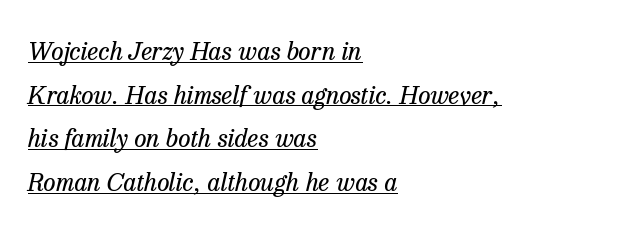
{"italic": "yes", "lean": "right", "slant_degrees": 13, "bold": "no", "underline": "yes", "align": "left", "line_spacing_ratio": 1.75, "letter_spacing": "normal", "letter_spacing_em": 0.0, "glyph_px": 25}
